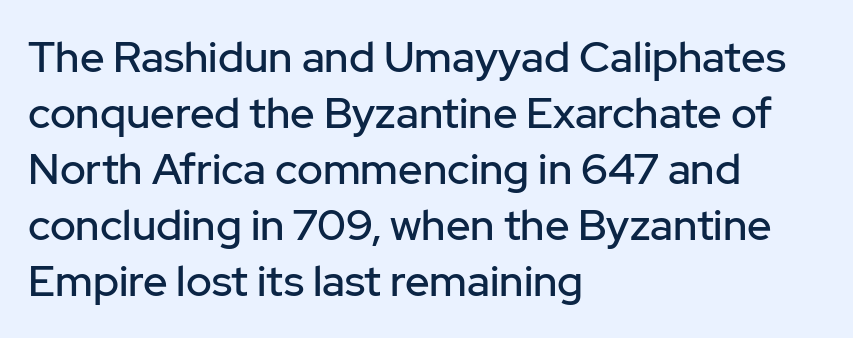
Q: Is the text italic (slanted)? A: No, it is upright.
Q: Is the typeface a serif or a sans-serif typeface? A: Sans-serif.
Q: Is the text underlined? A: No.
Q: How is the paragraph aligned? A: Left-aligned.
Q: Is the spacing between letters normal or unusually wide? A: Normal.
Q: Is the spacing between lines tight, normal or loose? A: Normal.
Q: Width (condensed, normal, or wide)? A: Normal.
Q: Stroke contrast? A: Low.
Q: x-height? A: Medium.
Q: Monospaced? A: No.
